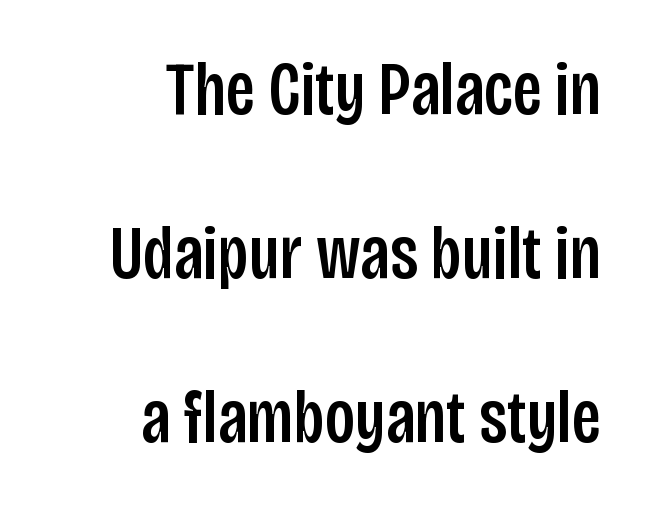
Q: Is the text italic (slanted)? A: No, it is upright.
Q: Is the typeface a serif or a sans-serif typeface? A: Sans-serif.
Q: Is the text underlined? A: No.
Q: How is the paragraph aligned? A: Right-aligned.
Q: Is the spacing between letters normal or unusually wide? A: Normal.
Q: Is the spacing between lines tight, normal or loose? A: Loose.
Q: Width (condensed, normal, or wide)? A: Condensed.
Q: Stroke contrast? A: Low.
Q: x-height? A: Large.
Q: Monospaced? A: No.
